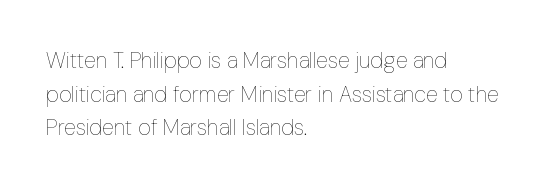
Q: Is the text bold? A: No.
Q: Is the text italic (slanted)? A: No, it is upright.
Q: Is the text underlined? A: No.
Q: How is the paragraph aligned? A: Left-aligned.
Q: Is the spacing between letters normal or unusually wide? A: Normal.
Q: Is the spacing between lines tight, normal or loose? A: Normal.
